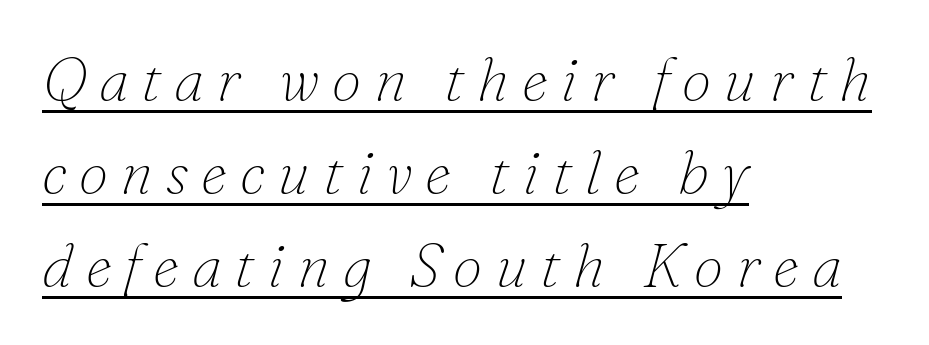
{"serif": "yes", "italic": "yes", "lean": "right", "slant_degrees": 16, "bold": "no", "weight": "thin", "width": "normal", "stroke_contrast": "low", "x_height": "small", "monospaced": "no", "underline": "yes", "align": "left", "line_spacing": "normal", "line_spacing_ratio": 1.55, "letter_spacing": "wide", "letter_spacing_em": 0.21, "glyph_px": 60}
